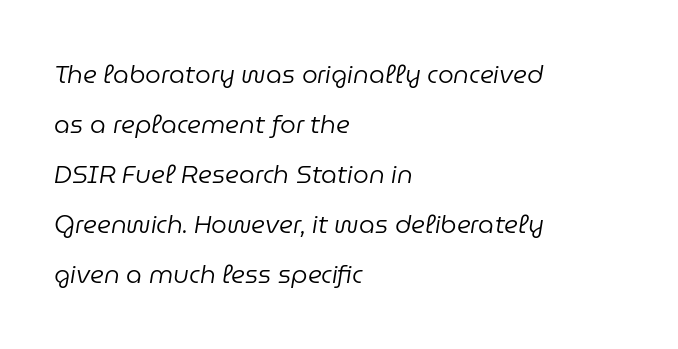
Q: Is the text bold? A: No.
Q: Is the text italic (slanted)? A: Yes, it leans right by about 9 degrees.
Q: Is the text underlined? A: No.
Q: How is the paragraph aligned? A: Left-aligned.
Q: Is the spacing between letters normal or unusually wide? A: Normal.
Q: Is the spacing between lines tight, normal or loose? A: Loose.
